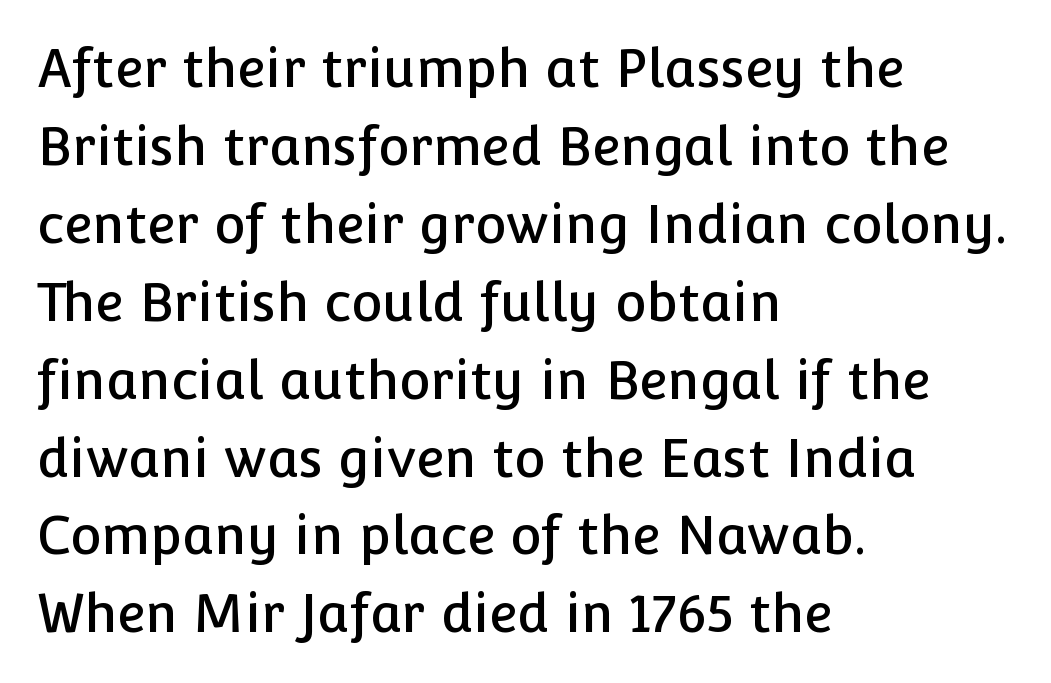
{"serif": "no", "italic": "no", "width": "normal", "stroke_contrast": "low", "x_height": "medium", "monospaced": "no", "underline": "no", "align": "left", "line_spacing": "normal", "line_spacing_ratio": 1.47, "letter_spacing": "normal", "letter_spacing_em": 0.0, "glyph_px": 53}
